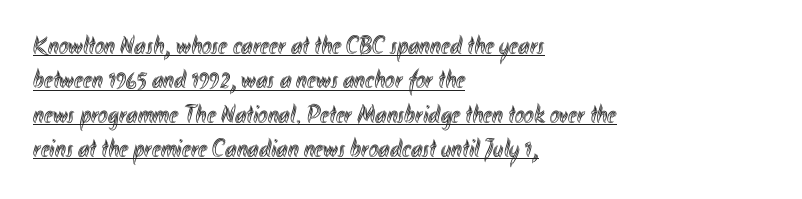
Q: Is the text italic (slanted)? A: Yes.
Q: Is the text underlined? A: Yes.
Q: How is the paragraph aligned? A: Left-aligned.
Q: Is the spacing between letters normal or unusually wide? A: Normal.
Q: Is the spacing between lines tight, normal or loose? A: Normal.
